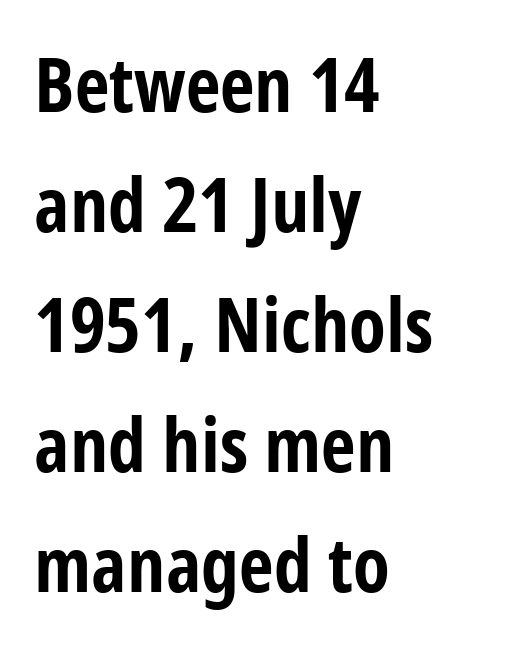
Q: Is the text bold? A: Yes.
Q: Is the text italic (slanted)? A: No, it is upright.
Q: Is the typeface a serif or a sans-serif typeface? A: Sans-serif.
Q: Is the text underlined? A: No.
Q: How is the paragraph aligned? A: Left-aligned.
Q: Is the spacing between letters normal or unusually wide? A: Normal.
Q: Is the spacing between lines tight, normal or loose? A: Normal.
Q: Width (condensed, normal, or wide)? A: Condensed.
Q: Stroke contrast? A: Low.
Q: x-height? A: Medium.
Q: Monospaced? A: No.
